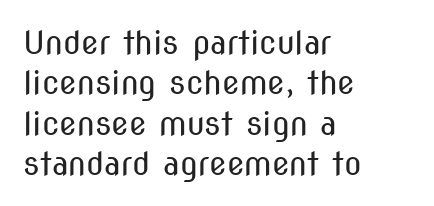
{"serif": "no", "italic": "no", "bold": "no", "weight": "regular", "width": "condensed", "stroke_contrast": "medium", "x_height": "medium", "monospaced": "no", "underline": "no", "align": "left", "line_spacing": "normal", "line_spacing_ratio": 1.26, "letter_spacing": "normal", "letter_spacing_em": 0.0, "glyph_px": 32}
